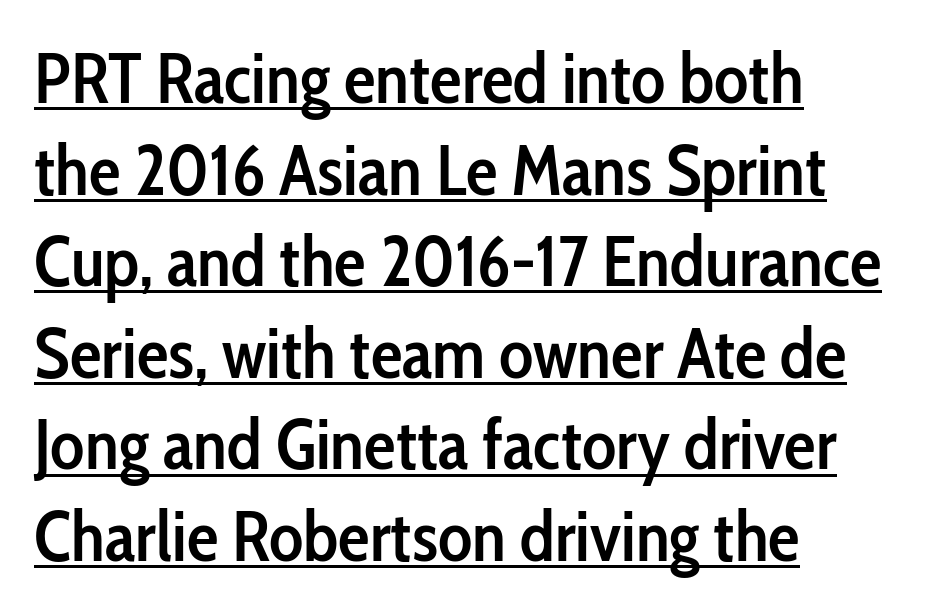
Q: Is the text bold? A: Semi-bold.
Q: Is the text italic (slanted)? A: No, it is upright.
Q: Is the typeface a serif or a sans-serif typeface? A: Sans-serif.
Q: Is the text underlined? A: Yes.
Q: How is the paragraph aligned? A: Left-aligned.
Q: Is the spacing between letters normal or unusually wide? A: Normal.
Q: Is the spacing between lines tight, normal or loose? A: Normal.
Q: Width (condensed, normal, or wide)? A: Condensed.
Q: Stroke contrast? A: Low.
Q: x-height? A: Medium.
Q: Monospaced? A: No.
